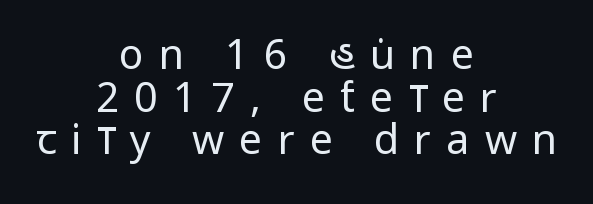
Heaviness? Minimal to ordinary, like unemphasized prose. A typesetter would call this proportional, since set widths differ per character. Every row of glyphs is offset so its center matches the block's center. This is sans-serif lettering, the kind often seen on screens and signage.
